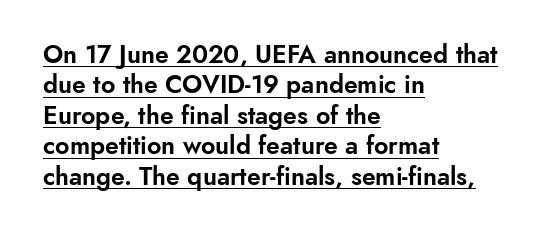
Reading down the block, your eye returns to a fixed left position each line. The rendered words wear a rule along their underside. Do the letters lean? They stand straight. The rendering keeps characters at their native spacing.
